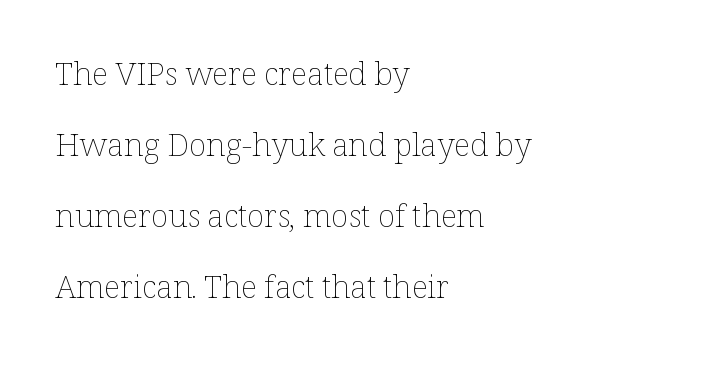
The image shows 32 px thin type, upright; set left-aligned, loose line spacing (2.22x), normal letter spacing, not underlined; low stroke contrast and a medium x-height.
